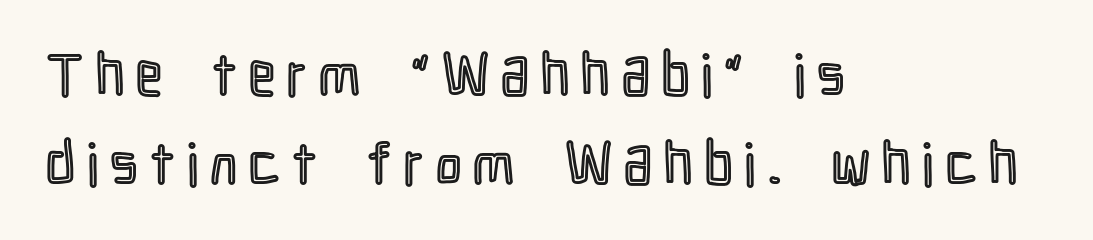
Q: Is the text italic (slanted)? A: No, it is upright.
Q: Is the text underlined? A: No.
Q: How is the paragraph aligned? A: Left-aligned.
Q: Is the spacing between letters normal or unusually wide? A: Unusually wide.
Q: Is the spacing between lines tight, normal or loose? A: Normal.
Q: Width (condensed, normal, or wide)? A: Condensed.
Q: x-height? A: Medium.
Q: Monospaced? A: No.
